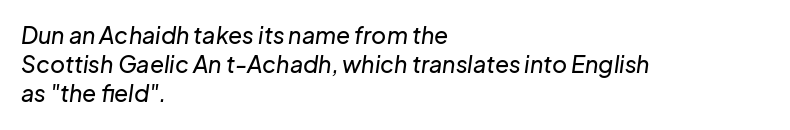
{"italic": "yes", "lean": "right", "slant_degrees": 8, "underline": "no", "align": "left", "line_spacing": "normal", "line_spacing_ratio": 1.27, "letter_spacing": "normal", "letter_spacing_em": 0.0, "glyph_px": 23}
